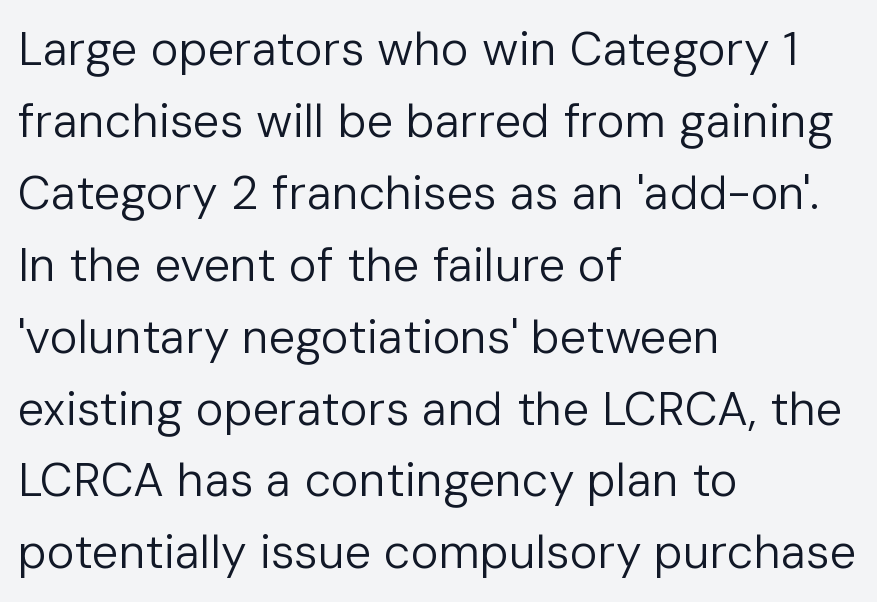
{"serif": "no", "italic": "no", "bold": "no", "weight": "regular", "width": "normal", "stroke_contrast": "low", "x_height": "medium", "monospaced": "no", "underline": "no", "align": "left", "line_spacing": "normal", "line_spacing_ratio": 1.53, "letter_spacing": "normal", "letter_spacing_em": 0.0, "glyph_px": 47}
